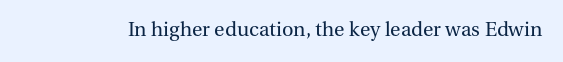
{"italic": "no", "bold": "no", "underline": "no", "letter_spacing": "normal", "letter_spacing_em": 0.0, "glyph_px": 20}
